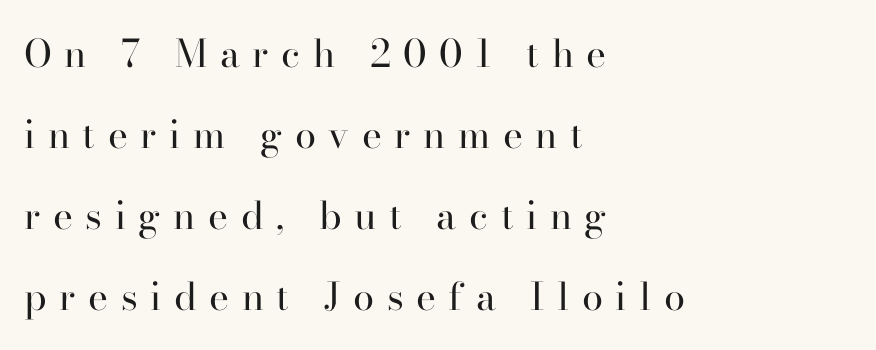
This sample uses an upright cut, with every glyph sitting square on the baseline. A bare baseline throughout the passage. The line texture is sparse and dotted thanks to wide tracking. Visually the block forms a straight wall on the left and a jagged coastline on the right. These lines are rendered in a variable-pitch font.
